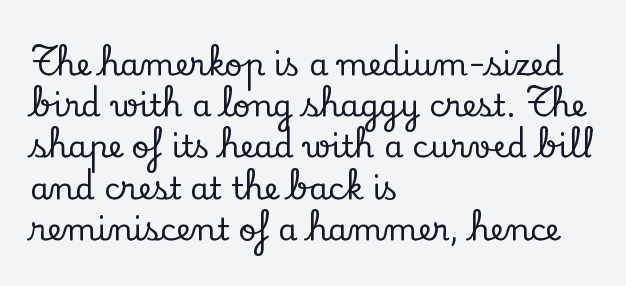
Q: Is the text italic (slanted)? A: No, it is upright.
Q: Is the typeface a serif or a sans-serif typeface? A: Serif.
Q: Is the text underlined? A: No.
Q: How is the paragraph aligned? A: Left-aligned.
Q: Is the spacing between letters normal or unusually wide? A: Normal.
Q: Is the spacing between lines tight, normal or loose? A: Normal.
Q: Width (condensed, normal, or wide)? A: Normal.
Q: Stroke contrast? A: Low.
Q: x-height? A: Small.
Q: Monospaced? A: No.
